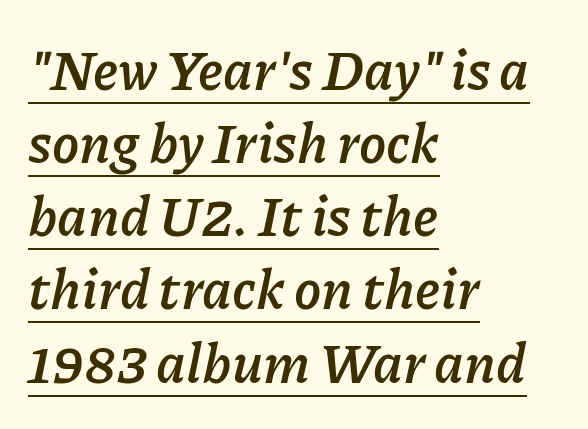
{"italic": "yes", "lean": "right", "slant_degrees": 11, "bold": "yes", "weight": "semibold", "width": "normal", "stroke_contrast": "low", "x_height": "medium", "monospaced": "no", "underline": "yes", "align": "left", "line_spacing": "normal", "line_spacing_ratio": 1.33, "letter_spacing": "normal", "letter_spacing_em": 0.0, "glyph_px": 55}
